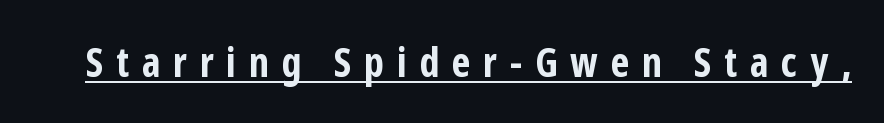
Q: Is the text bold? A: Yes.
Q: Is the text italic (slanted)? A: No, it is upright.
Q: Is the typeface a serif or a sans-serif typeface? A: Sans-serif.
Q: Is the text underlined? A: Yes.
Q: Is the spacing between letters normal or unusually wide? A: Unusually wide.
Q: Width (condensed, normal, or wide)? A: Condensed.
Q: Stroke contrast? A: Low.
Q: x-height? A: Medium.
Q: Monospaced? A: No.
